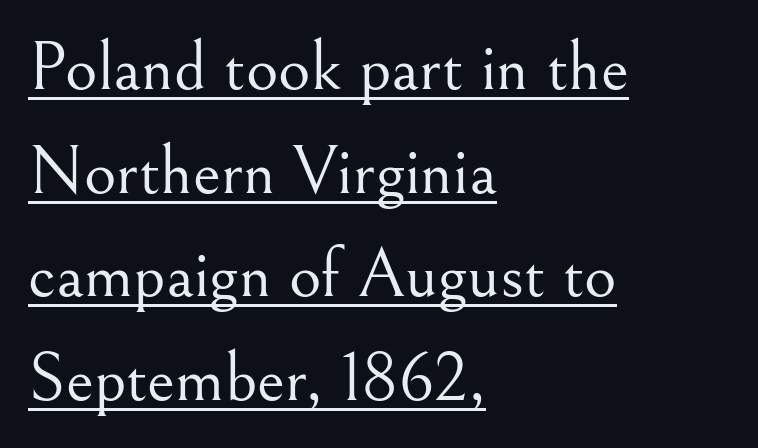
Q: Is the text bold? A: No.
Q: Is the text italic (slanted)? A: No, it is upright.
Q: Is the typeface a serif or a sans-serif typeface? A: Serif.
Q: Is the text underlined? A: Yes.
Q: How is the paragraph aligned? A: Left-aligned.
Q: Is the spacing between letters normal or unusually wide? A: Normal.
Q: Is the spacing between lines tight, normal or loose? A: Normal.
Q: Width (condensed, normal, or wide)? A: Normal.
Q: Stroke contrast? A: Medium.
Q: x-height? A: Small.
Q: Monospaced? A: No.
